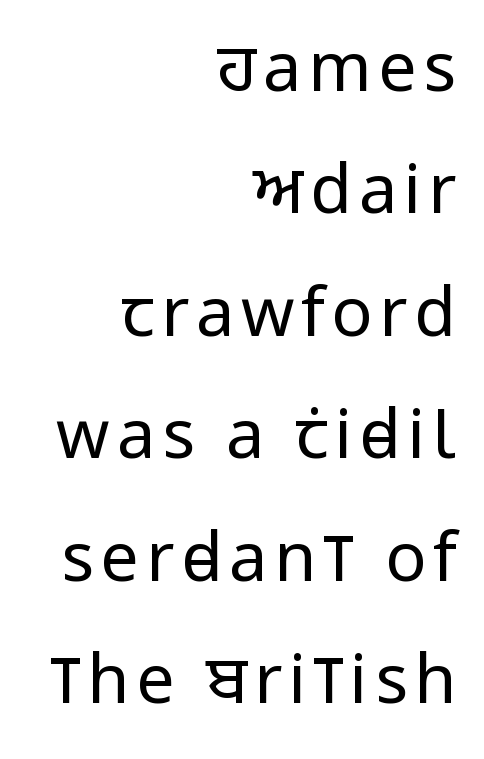
{"serif": "no", "italic": "no", "bold": "no", "weight": "regular", "width": "condensed", "stroke_contrast": "low", "x_height": "large", "monospaced": "no", "underline": "no", "align": "right", "line_spacing_ratio": 1.8, "glyph_px": 68}
